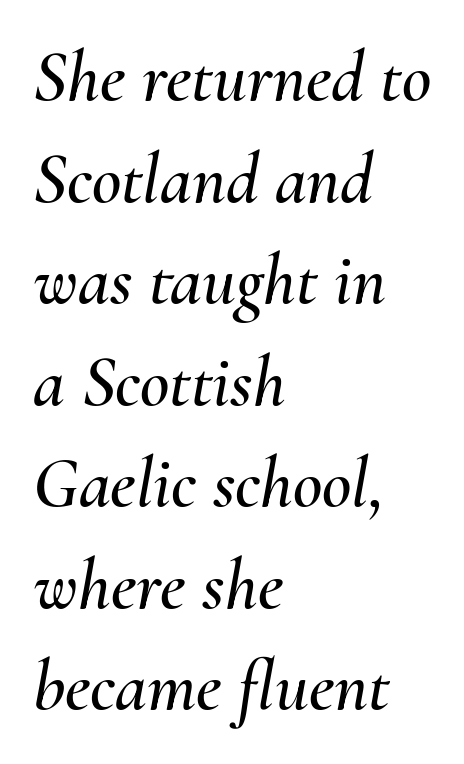
Q: Is the text italic (slanted)? A: Yes, it leans right by about 10 degrees.
Q: Is the text underlined? A: No.
Q: How is the paragraph aligned? A: Left-aligned.
Q: Is the spacing between letters normal or unusually wide? A: Normal.
Q: Is the spacing between lines tight, normal or loose? A: Normal.
Q: Width (condensed, normal, or wide)? A: Normal.
Q: Stroke contrast? A: Medium.
Q: x-height? A: Small.
Q: Monospaced? A: No.
